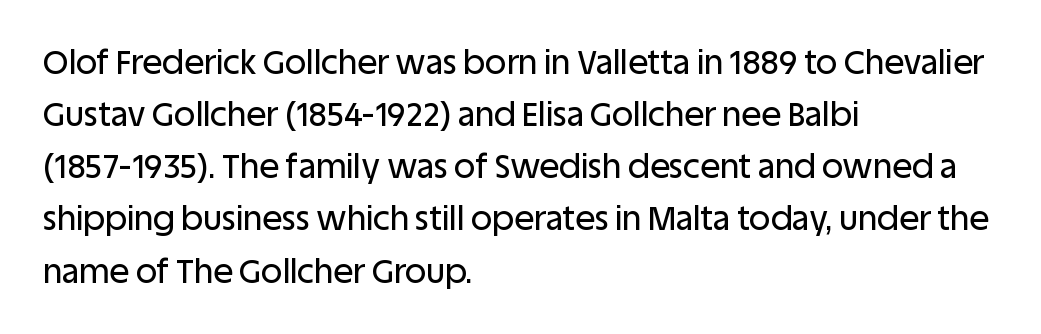
{"serif": "no", "italic": "no", "width": "normal", "stroke_contrast": "low", "x_height": "large", "monospaced": "no", "underline": "no", "align": "left", "line_spacing": "normal", "line_spacing_ratio": 1.58, "letter_spacing": "normal", "letter_spacing_em": 0.0, "glyph_px": 33}
